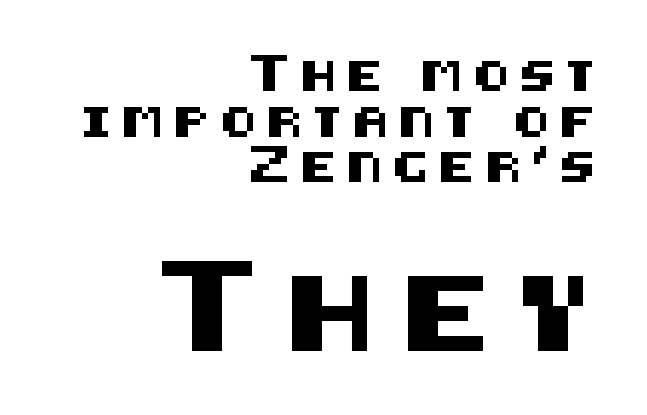
The image shows 75 px sans-serif type, upright; set right-aligned, normal line spacing (1.52x), unusually wide letter spacing (+0.34 em), not underlined; the second (bottom) block is 2.5x larger; medium stroke contrast and a large x-height.
